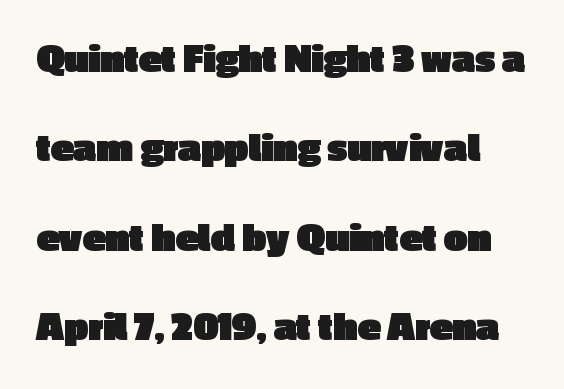
{"serif": "no", "italic": "no", "bold": "yes", "weight": "heavy", "width": "normal", "x_height": "medium", "monospaced": "no", "underline": "no", "line_spacing": "loose", "line_spacing_ratio": 2.13, "letter_spacing": "normal", "letter_spacing_em": 0.0, "glyph_px": 42}
